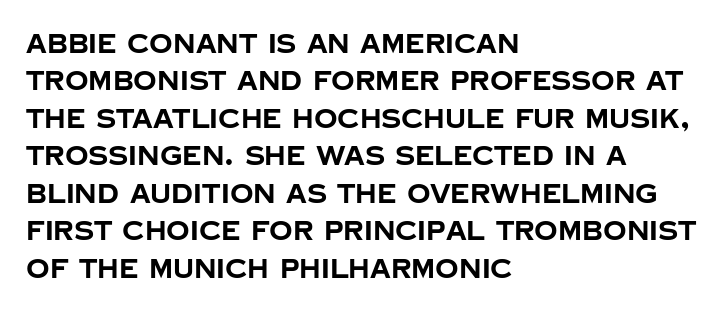
When letters stand straight like this, we call the style roman or upright. A clean baseline with only descenders dipping below it. Horizontally, the lines are justified to the leading edge only. Is there much room between lines? A standard amount, neither cramped nor airy.
